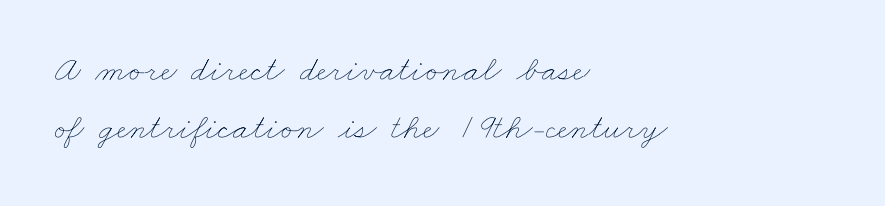
{"bold": "no", "weight": "thin", "width": "wide", "stroke_contrast": "low", "x_height": "small", "monospaced": "no", "underline": "no", "align": "left", "line_spacing": "normal", "line_spacing_ratio": 1.62, "letter_spacing": "normal", "letter_spacing_em": 0.0, "glyph_px": 36}
